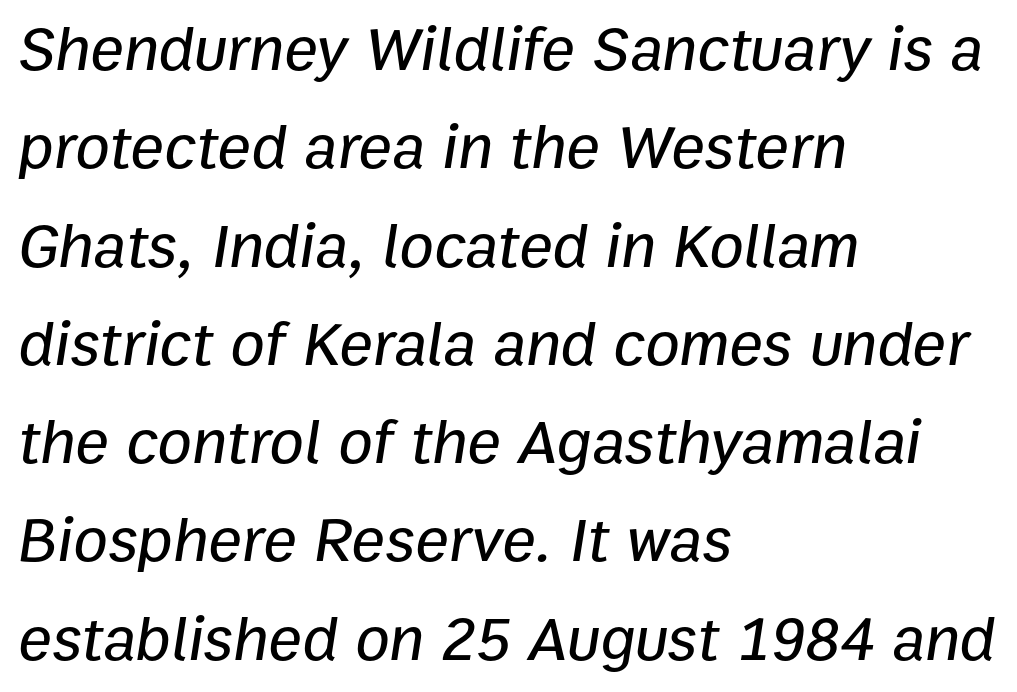
The image shows 63 px text type, italic (leaning right); set left-aligned, normal line spacing (1.56x), normal letter spacing, not underlined; low stroke contrast and a medium x-height.
